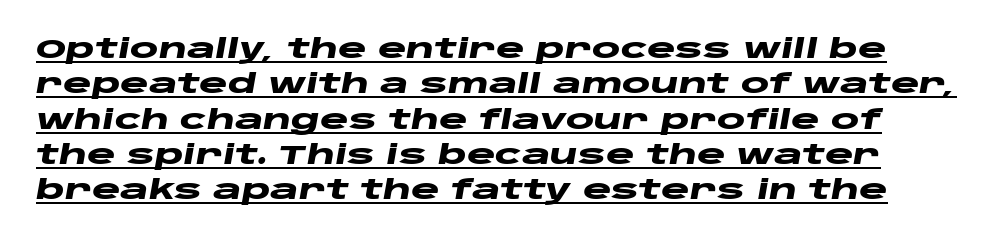
On the weight axis this lands at bold, roughly 700. Nobody touched the tracking dial on this one. Glance below the letters and you will spot a drawn line. Quick note: interline space is typical.
